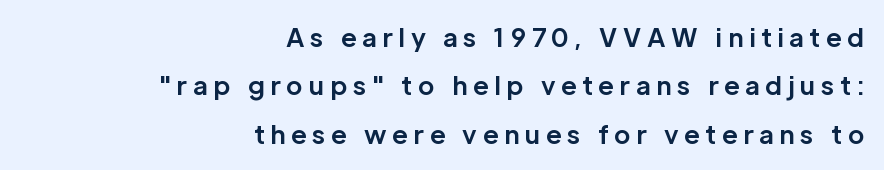
{"italic": "no", "bold": "yes", "underline": "no", "align": "right", "line_spacing": "loose", "line_spacing_ratio": 1.94, "letter_spacing": "wide", "letter_spacing_em": 0.23, "glyph_px": 25}
